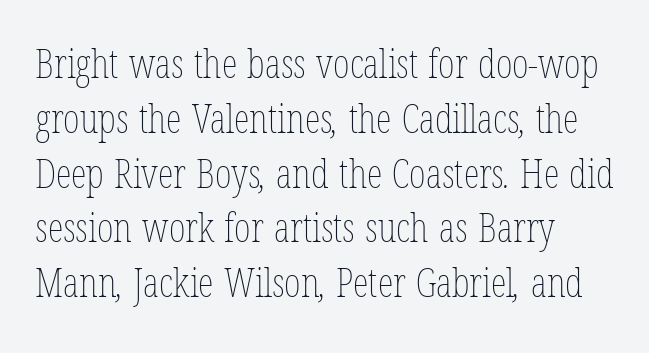
The image shows 40 px thin, condensed type; set left-aligned, normal line spacing (1.37x), normal letter spacing, not underlined; low stroke contrast and a medium x-height.
